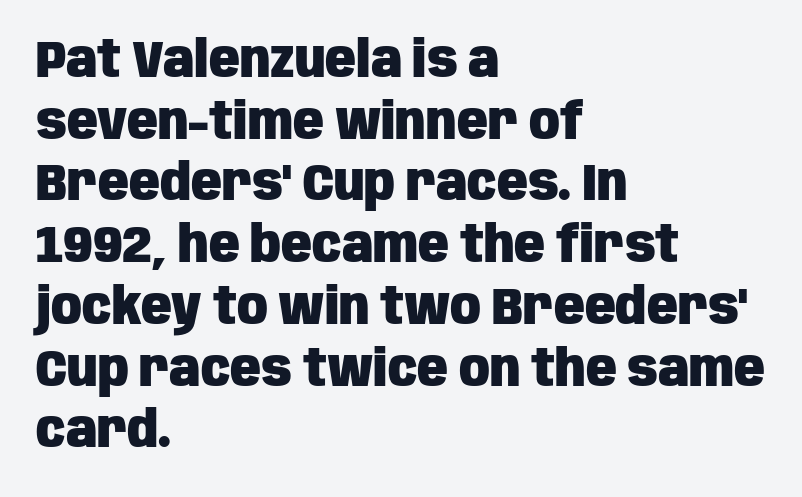
The image shows 51 px heavy, condensed sans-serif type, upright; set left-aligned, line spacing 1.21x, normal letter spacing, not underlined; low stroke contrast and a large x-height.
